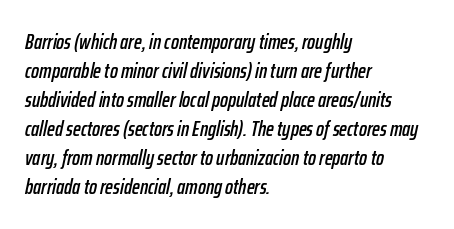
The image shows 21 px text type, italic (leaning right); set left-aligned, normal line spacing (1.38x), normal letter spacing, not underlined.
